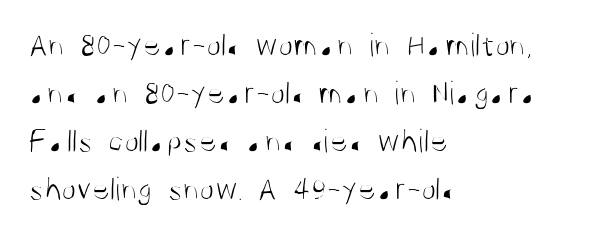
Q: Is the text bold? A: No.
Q: Is the text italic (slanted)? A: No, it is upright.
Q: Is the typeface a serif or a sans-serif typeface? A: Sans-serif.
Q: Is the text underlined? A: No.
Q: How is the paragraph aligned? A: Left-aligned.
Q: Is the spacing between letters normal or unusually wide? A: Normal.
Q: Is the spacing between lines tight, normal or loose? A: Normal.
Q: Width (condensed, normal, or wide)? A: Condensed.
Q: Stroke contrast? A: Medium.
Q: x-height? A: Large.
Q: Monospaced? A: No.
